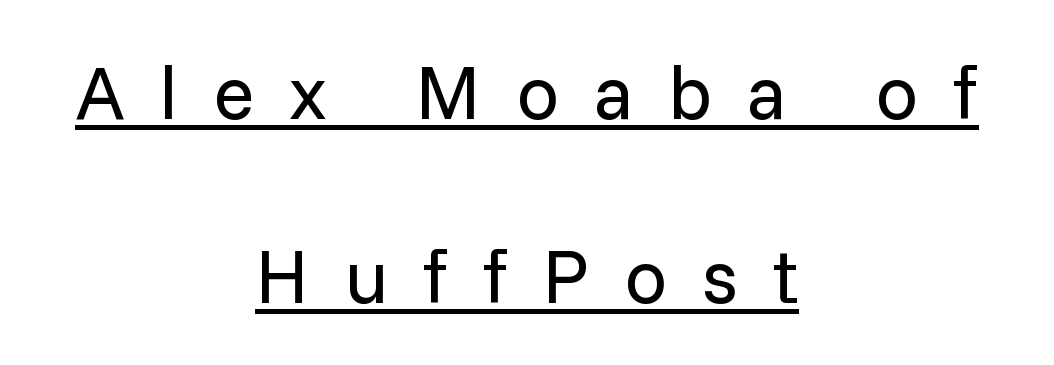
The image shows 76 px regular-weight sans-serif type, upright; set centered, loose line spacing (2.42x), unusually wide letter spacing (+0.46 em), underlined; low stroke contrast and a medium x-height.
